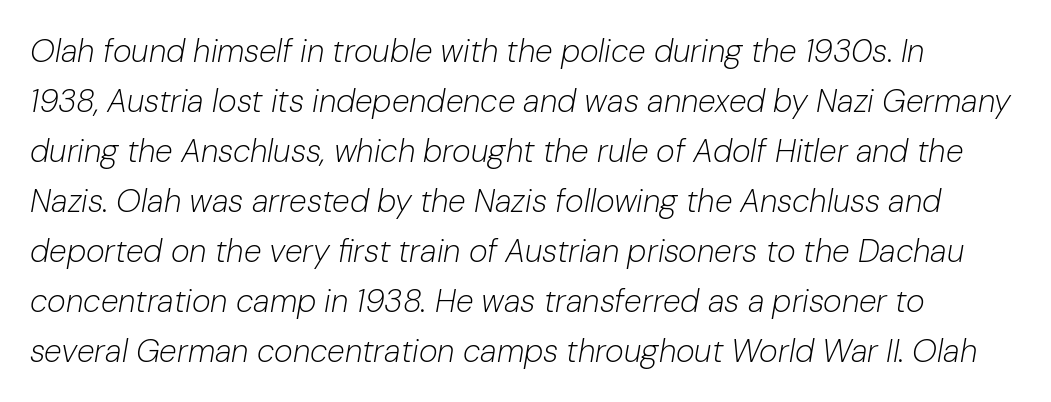
Q: Is the text bold? A: No.
Q: Is the text italic (slanted)? A: Yes, it leans right by about 10 degrees.
Q: Is the text underlined? A: No.
Q: Is the spacing between letters normal or unusually wide? A: Normal.
Q: Is the spacing between lines tight, normal or loose? A: Normal.
Q: Width (condensed, normal, or wide)? A: Normal.
Q: Stroke contrast? A: Low.
Q: x-height? A: Medium.
Q: Monospaced? A: No.
